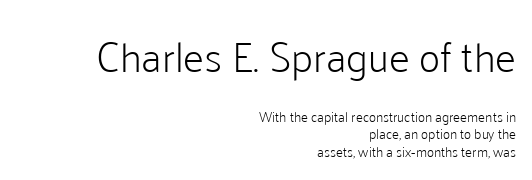
Q: Is the text bold? A: No.
Q: Is the text italic (slanted)? A: No, it is upright.
Q: Is the typeface a serif or a sans-serif typeface? A: Sans-serif.
Q: Is the text underlined? A: No.
Q: How is the paragraph aligned? A: Right-aligned.
Q: Is the spacing between letters normal or unusually wide? A: Normal.
Q: Is the spacing between lines tight, normal or loose? A: Normal.
Q: Which block of text is set in a larger size, the first (top) or the second (bottom)? A: The first (top) one.
Q: Width (condensed, normal, or wide)? A: Normal.
Q: Stroke contrast? A: Low.
Q: x-height? A: Medium.
Q: Monospaced? A: No.
